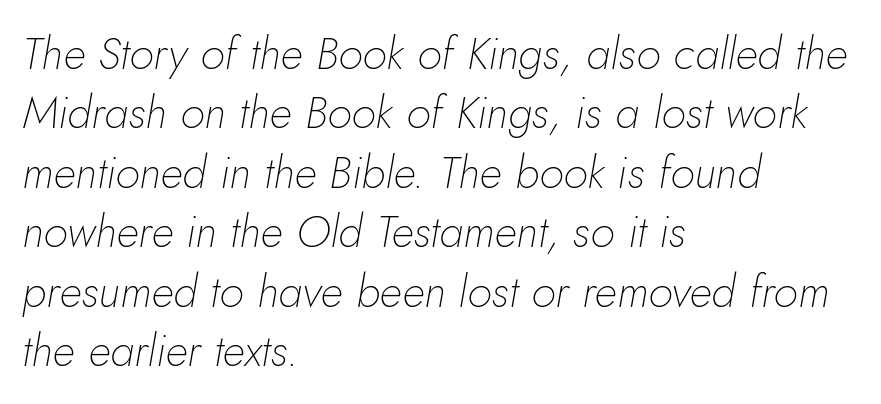
Q: Is the text bold? A: No.
Q: Is the text italic (slanted)? A: Yes, it leans right by about 10 degrees.
Q: Is the text underlined? A: No.
Q: How is the paragraph aligned? A: Left-aligned.
Q: Is the spacing between letters normal or unusually wide? A: Normal.
Q: Is the spacing between lines tight, normal or loose? A: Normal.
Q: Width (condensed, normal, or wide)? A: Normal.
Q: Stroke contrast? A: Low.
Q: x-height? A: Small.
Q: Monospaced? A: No.
